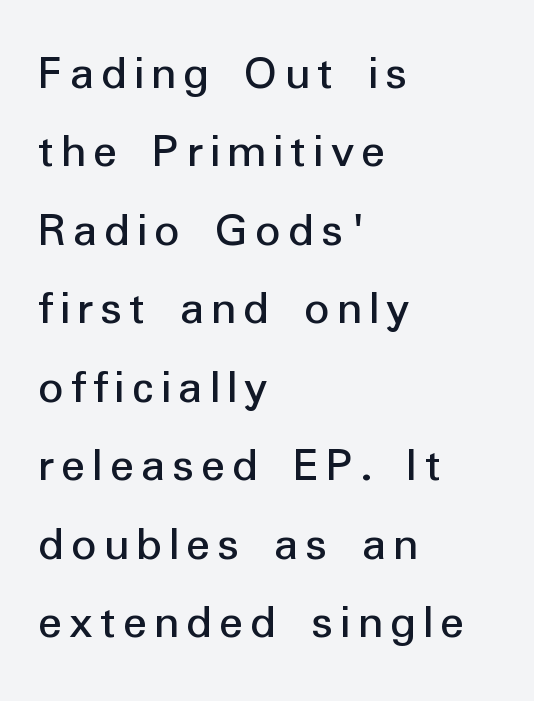
{"serif": "no", "italic": "no", "width": "normal", "stroke_contrast": "low", "x_height": "medium", "monospaced": "no", "underline": "no", "align": "left", "line_spacing": "normal", "line_spacing_ratio": 1.57, "glyph_px": 50}
